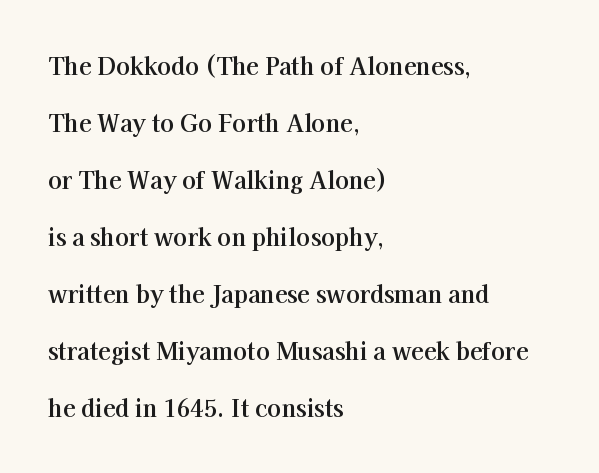
{"italic": "no", "bold": "yes", "underline": "no", "align": "left", "line_spacing": "loose", "line_spacing_ratio": 2.48, "letter_spacing": "normal", "letter_spacing_em": 0.0, "glyph_px": 23}
